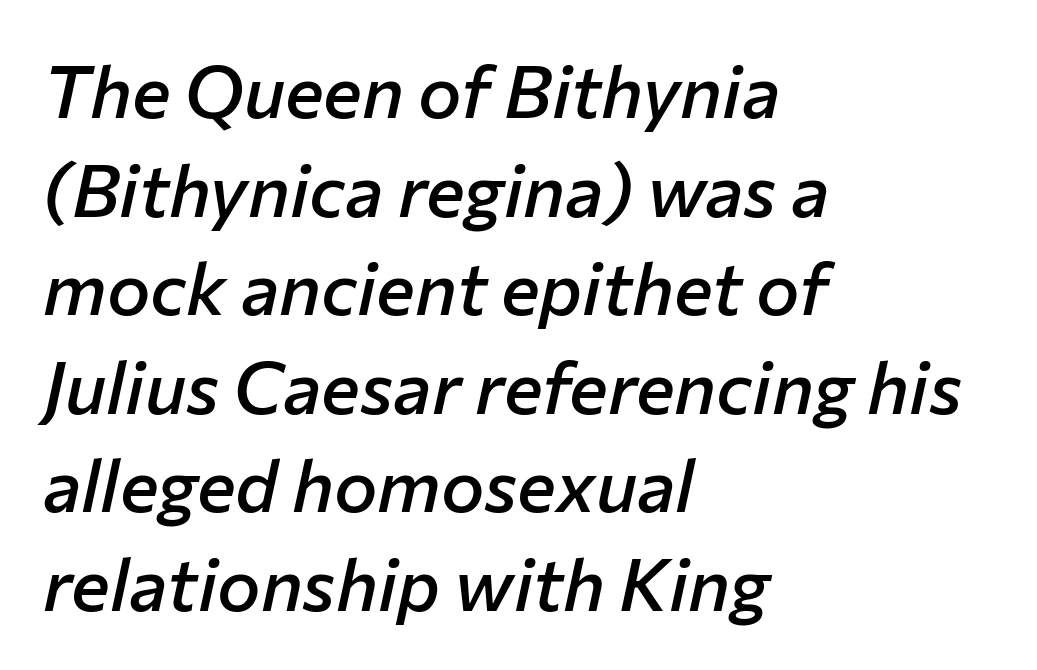
Lines of text with bare space underneath. Is this a fixed-width face? No — the glyphs have proportional, varying widths. The rendering uses a moderate line-height, typical for paragraphs. Glyph-to-glyph distance matches everyday printed text. Horizontal alignment here is leftward, the default for most running prose.
